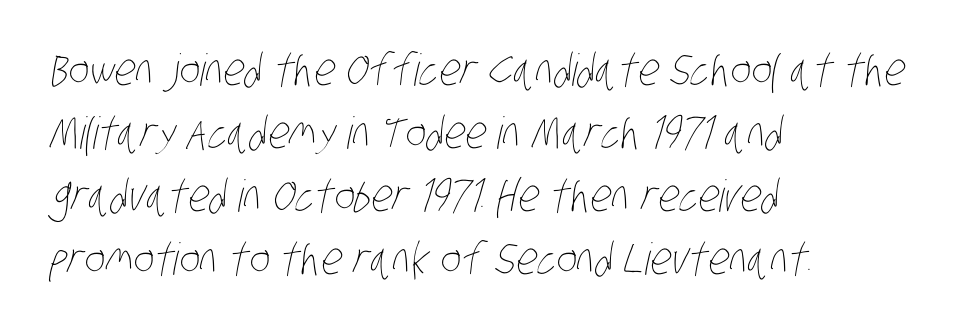
Heaviness? Minimal to ordinary, like unemphasized prose. Each new line begins a customary step beneath the previous one. Looks like regular typesetting: each glyph gets only the width it needs. Students, note that the glyphs here touch the page at normal intervals.
